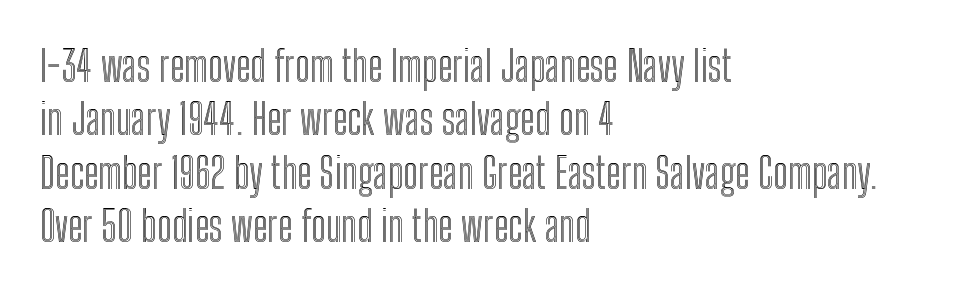
A typesetter would call this proportional, since set widths differ per character. Quick note: not italic, upright. Summary of vertical rhythm: regular, with standard interline spacing. The paragraph has a hard left edge and a soft right edge.
